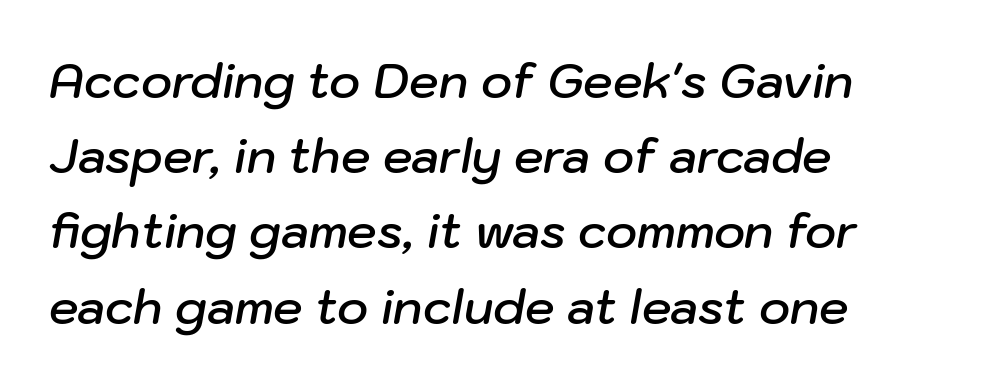
A typesetter would call this proportional, since set widths differ per character. Reading down the block, your eye returns to a fixed left position each line. The face used here is rendered with its standard letterfit. The designer left line spacing at the default.
